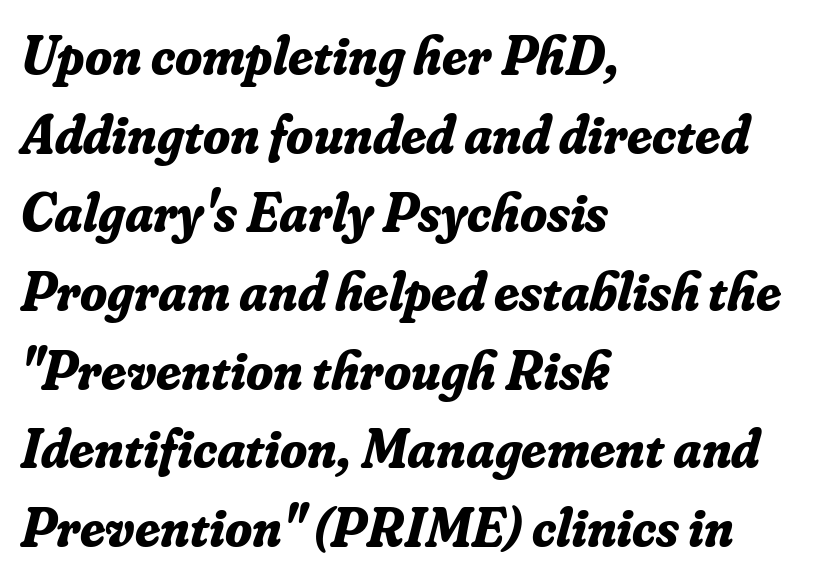
Q: Is the text bold? A: Yes.
Q: Is the text italic (slanted)? A: Yes, it leans right by about 16 degrees.
Q: Is the typeface a serif or a sans-serif typeface? A: Serif.
Q: Is the text underlined? A: No.
Q: How is the paragraph aligned? A: Left-aligned.
Q: Is the spacing between letters normal or unusually wide? A: Normal.
Q: Is the spacing between lines tight, normal or loose? A: Normal.
Q: Width (condensed, normal, or wide)? A: Normal.
Q: Stroke contrast? A: Low.
Q: x-height? A: Small.
Q: Monospaced? A: No.
